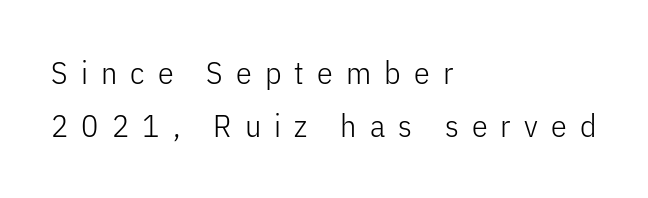
Q: Is the text bold? A: No.
Q: Is the text italic (slanted)? A: No, it is upright.
Q: Is the typeface a serif or a sans-serif typeface? A: Sans-serif.
Q: Is the text underlined? A: No.
Q: How is the paragraph aligned? A: Left-aligned.
Q: Is the spacing between letters normal or unusually wide? A: Unusually wide.
Q: Is the spacing between lines tight, normal or loose? A: Normal.
Q: Width (condensed, normal, or wide)? A: Condensed.
Q: Stroke contrast? A: Low.
Q: x-height? A: Medium.
Q: Monospaced? A: No.
